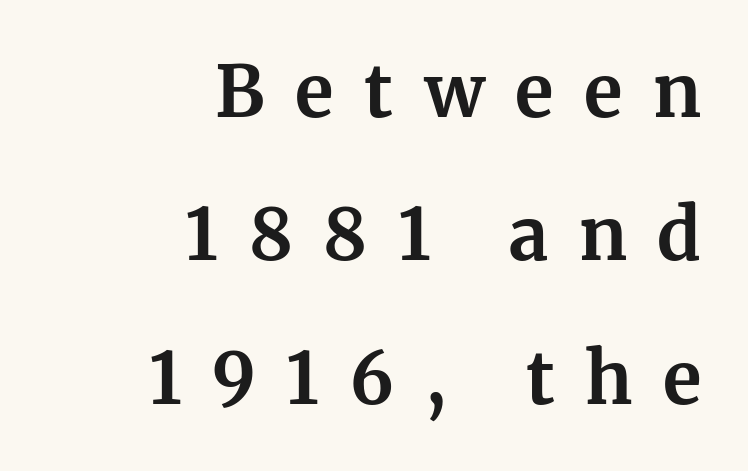
{"serif": "yes", "italic": "no", "bold": "yes", "weight": "bold", "width": "normal", "stroke_contrast": "medium", "x_height": "medium", "monospaced": "no", "underline": "no", "align": "right", "line_spacing": "loose", "line_spacing_ratio": 2.02, "letter_spacing": "wide", "letter_spacing_em": 0.43, "glyph_px": 71}
